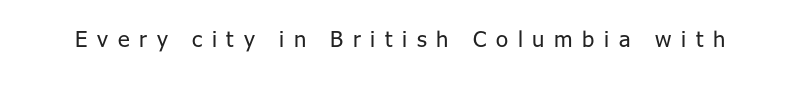
The image shows 22 px text type, upright; set unusually wide letter spacing (+0.44 em), not underlined.
